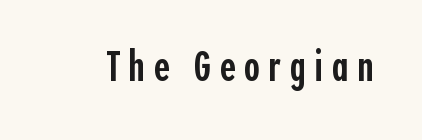
Check where the strokes stop: nothing finishes them off — pure sans. It's the straight-up-and-down kind of type. Heft: intermediate — a semibold. Bare-footed words on every line.
